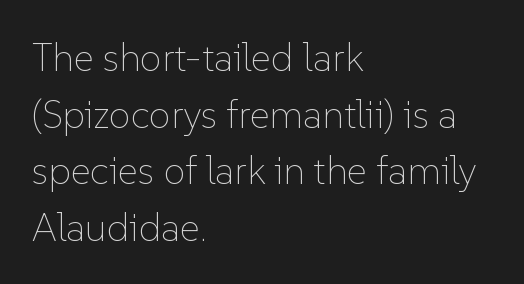
The compositor pushed each line to the left boundary. Notice how the stems are strictly vertical — no italics here. Spacing verdict: proportional, widths tailored to each character. Is this a heavy cut? Hardly; it is regular or lighter. Words appear dense and cohesive because spacing is normal. Check the space under the baseline: it is left empty.
